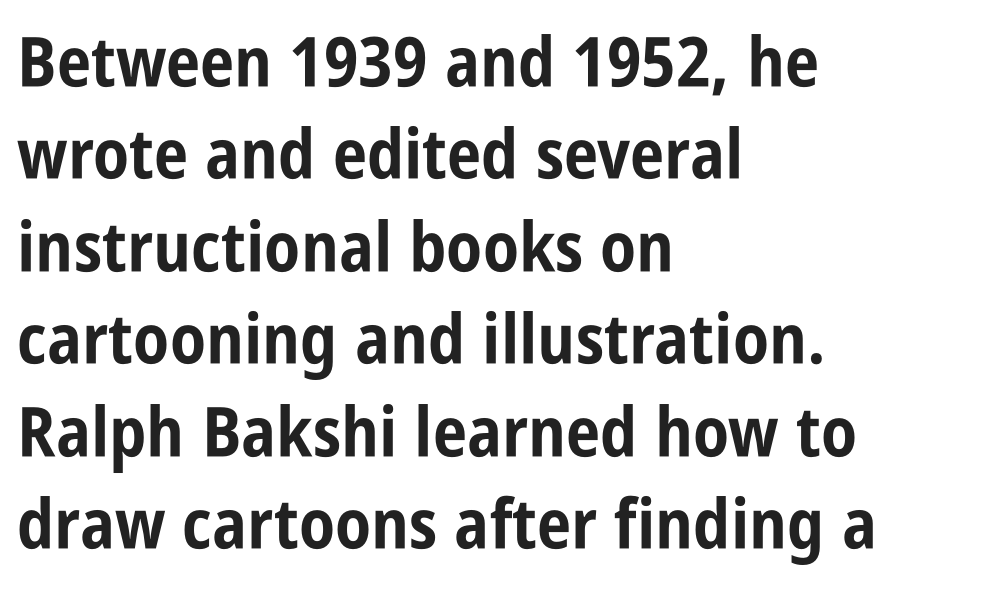
{"serif": "no", "italic": "no", "bold": "yes", "weight": "bold", "width": "condensed", "stroke_contrast": "low", "x_height": "large", "monospaced": "no", "underline": "no", "align": "left", "line_spacing": "normal", "line_spacing_ratio": 1.34, "letter_spacing": "normal", "letter_spacing_em": 0.0, "glyph_px": 69}
